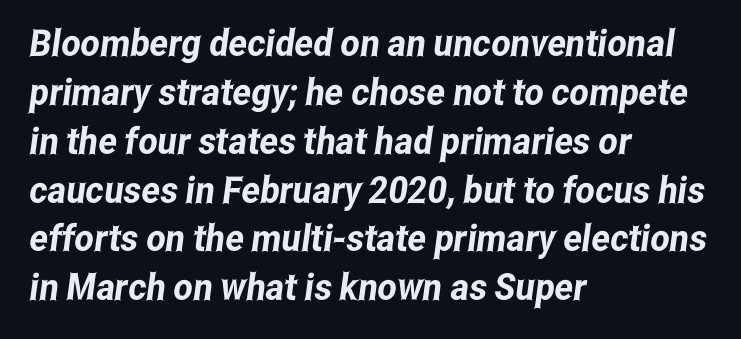
The image shows 37 px condensed sans-serif type; set left-aligned, normal line spacing (1.32x), normal letter spacing, not underlined; low stroke contrast and a medium x-height.
